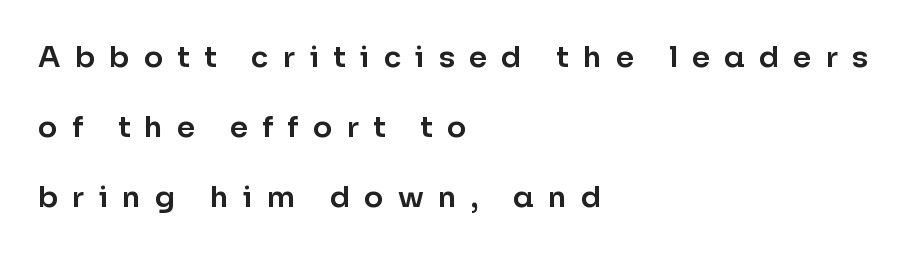
The lines are quadded left. The axis of the letterforms is exactly vertical. Nobody drew a line under any word here. If you measured baseline to baseline, you'd find a long distance.
